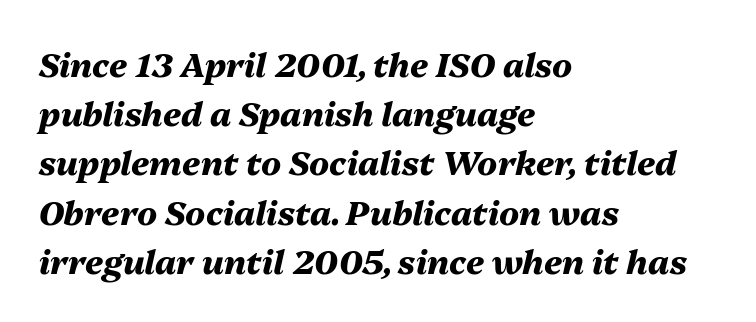
The image shows 33 px heavy type, italic (leaning right); set left-aligned, normal line spacing (1.49x), normal letter spacing, not underlined; medium stroke contrast and a medium x-height.
